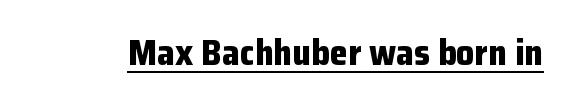
Q: Is the text bold? A: Yes.
Q: Is the text italic (slanted)? A: No, it is upright.
Q: Is the typeface a serif or a sans-serif typeface? A: Sans-serif.
Q: Is the text underlined? A: Yes.
Q: Is the spacing between letters normal or unusually wide? A: Normal.
Q: Width (condensed, normal, or wide)? A: Normal.
Q: Stroke contrast? A: Low.
Q: x-height? A: Medium.
Q: Monospaced? A: No.
